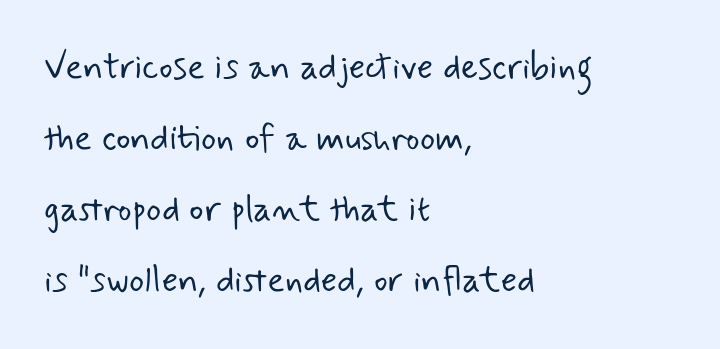
Q: Is the text bold? A: No.
Q: Is the typeface a serif or a sans-serif typeface? A: Sans-serif.
Q: Is the text underlined? A: No.
Q: How is the paragraph aligned? A: Left-aligned.
Q: Is the spacing between letters normal or unusually wide? A: Normal.
Q: Is the spacing between lines tight, normal or loose? A: Loose.
Q: Width (condensed, normal, or wide)? A: Normal.
Q: Stroke contrast? A: Low.
Q: x-height? A: Small.
Q: Monospaced? A: No.
